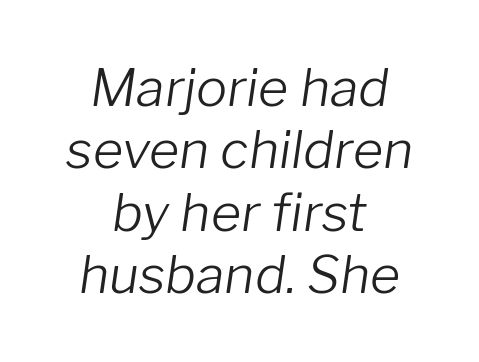
{"italic": "yes", "lean": "right", "slant_degrees": 8, "bold": "no", "weight": "light", "width": "normal", "stroke_contrast": "low", "x_height": "medium", "monospaced": "no", "underline": "no", "align": "center", "line_spacing_ratio": 1.2, "letter_spacing": "normal", "letter_spacing_em": 0.0, "glyph_px": 52}
